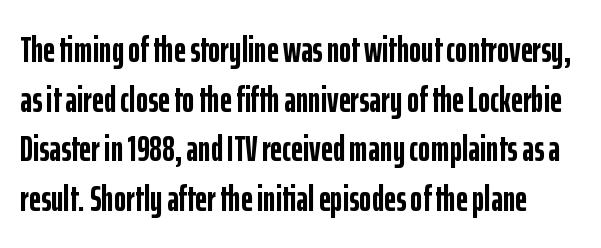
The image shows 37 px semibold, condensed sans-serif type, upright; set normal line spacing (1.34x), normal letter spacing, not underlined; low stroke contrast and a medium x-height.
